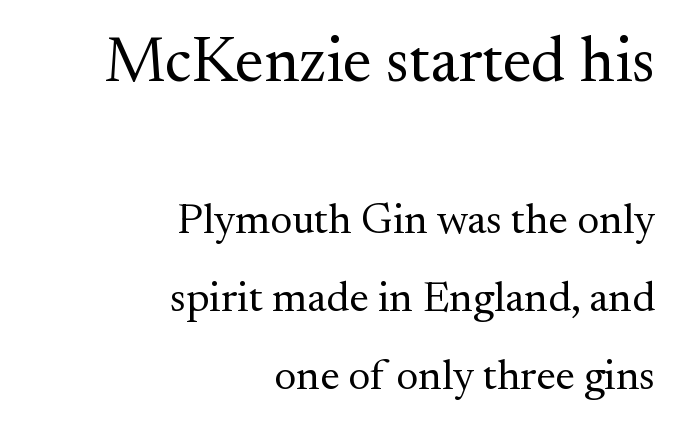
The image shows 64 px regular-weight serif type, upright; set right-aligned, line spacing 1.82x, normal letter spacing, not underlined; the first (top) block is 1.49x larger; medium stroke contrast and a small x-height.
